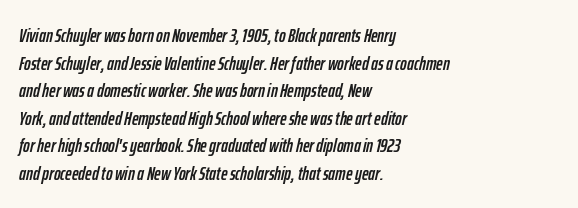
The image shows 20 px text type, italic (leaning right); set left-aligned, normal line spacing (1.38x), normal letter spacing, not underlined.
